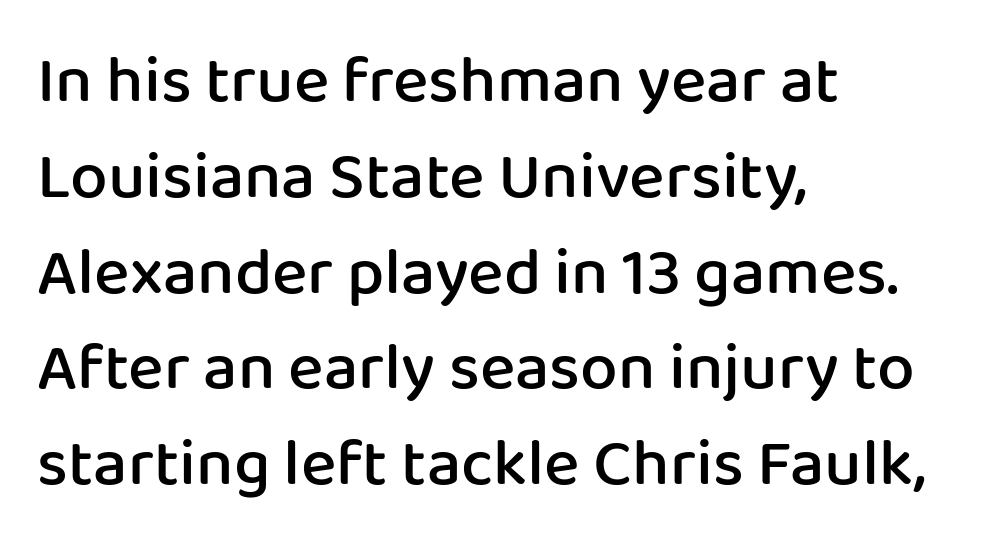
A typesetter would label this face a sans. Designer's note — italics off, roman on. Letter spacing: default. The strokes are fattened partway — semibold, not bold. Reading down the block, your eye returns to a fixed left position each line. Letters rest on an invisible, unmarked baseline.
